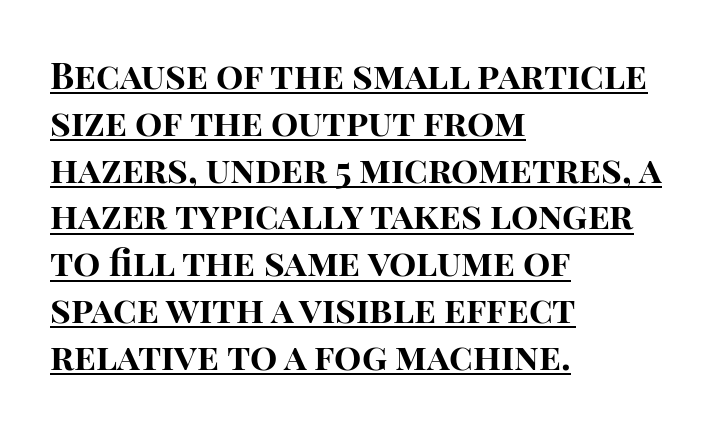
The image shows 36 px bold sans-serif type, upright; set left-aligned, normal line spacing (1.3x), normal letter spacing, underlined; high stroke contrast and a large x-height.
